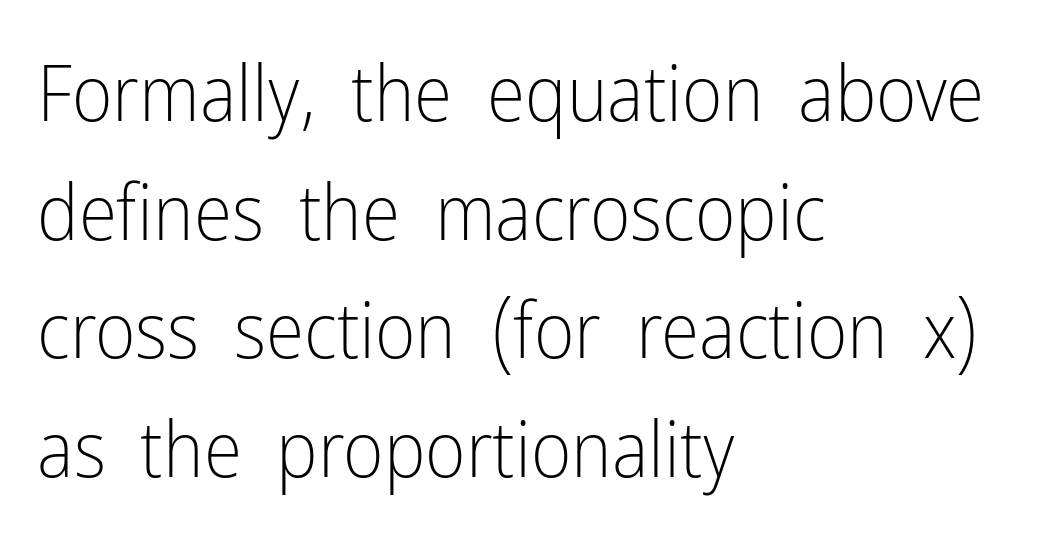
The rendering keeps characters at their native spacing. Quick note: not italic, upright. Alignment: flush left. The rendering uses natural spacing where letterforms have individual widths.
